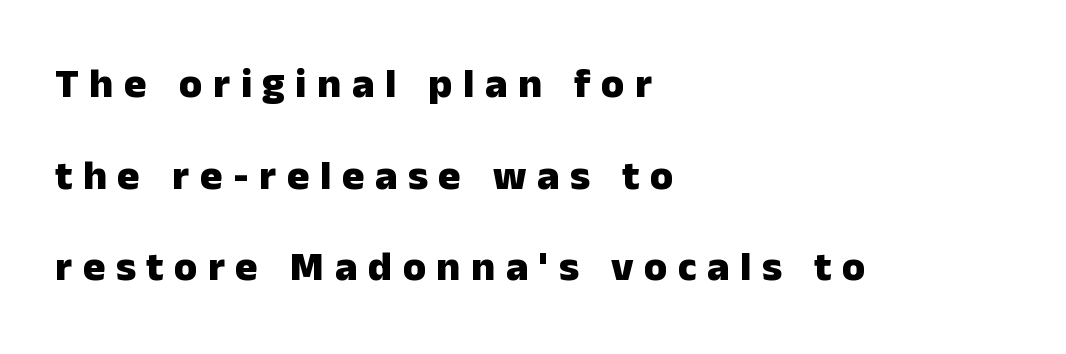
A typesetter would call this proportional, since set widths differ per character. Glyph-to-glyph distance is far greater than everyday printed text. The typography opts for an upright posture over an oblique one. Is the type bold? Yes — the strokes are clearly thick and heavy.
